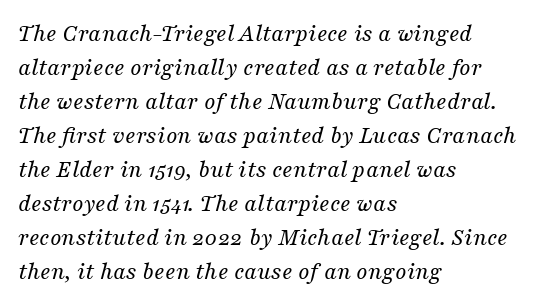
Q: Is the text bold? A: No.
Q: Is the text italic (slanted)? A: Yes, it leans right by about 16 degrees.
Q: Is the text underlined? A: No.
Q: How is the paragraph aligned? A: Left-aligned.
Q: Is the spacing between letters normal or unusually wide? A: Normal.
Q: Is the spacing between lines tight, normal or loose? A: Normal.
